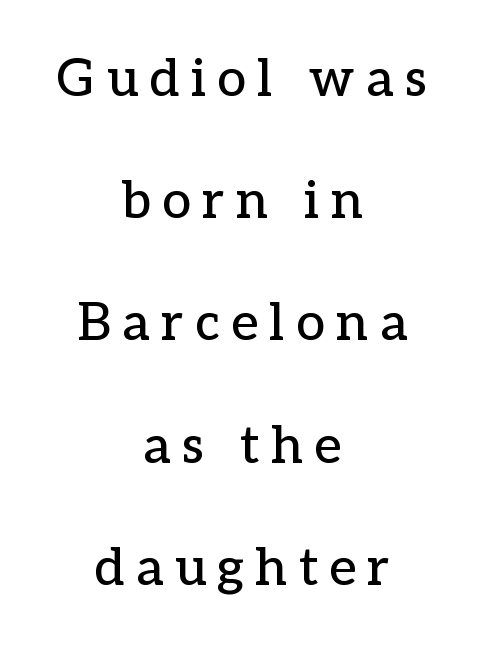
{"serif": "yes", "italic": "no", "width": "normal", "stroke_contrast": "low", "x_height": "medium", "monospaced": "no", "underline": "no", "align": "center", "line_spacing": "loose", "line_spacing_ratio": 2.35, "letter_spacing": "wide", "letter_spacing_em": 0.22, "glyph_px": 52}
